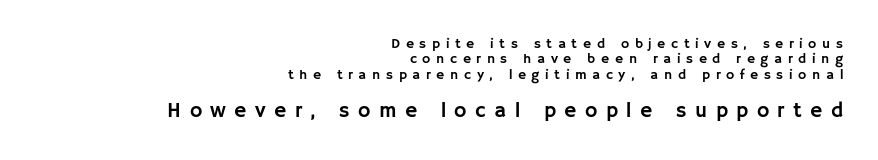
The lettering stays uniformly vertical, giving the passage a roman look. The gaps between neighbouring characters are conspicuously large. A flush-right, rag-left setting is used for this passage. Reading down the column, the eye jumps only a short way to each next line. The later block is typeset at a bigger size than the earlier block.
